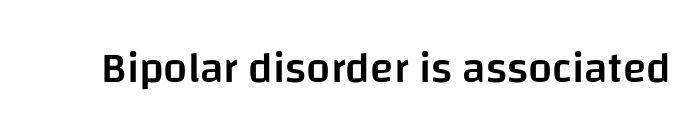
Serifs: no, the terminals of the letterforms are clean. The tracking reads as untouched default to a designer's eye. Words float on clear page, feet unadorned. Typesetter's note: demi weight, one step under bold. Italic? Not at all — the glyphs are vertical. Do the characters align in a grid? No, the font is proportional.
